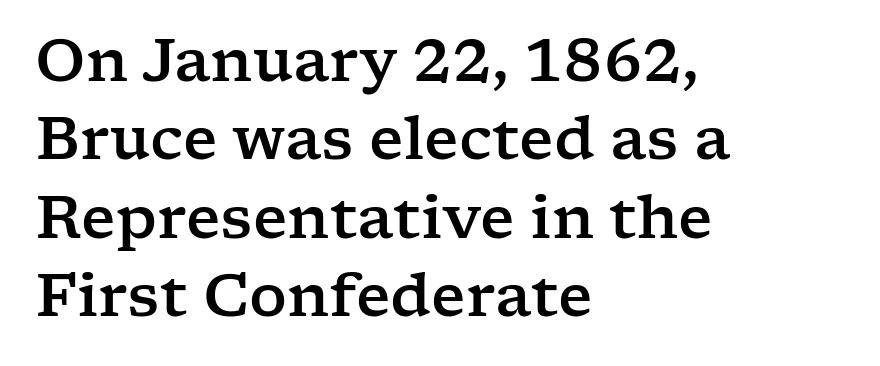
{"serif": "yes", "italic": "no", "width": "wide", "stroke_contrast": "low", "x_height": "medium", "monospaced": "no", "underline": "no", "align": "left", "line_spacing": "normal", "line_spacing_ratio": 1.33, "letter_spacing": "normal", "letter_spacing_em": 0.0, "glyph_px": 59}
